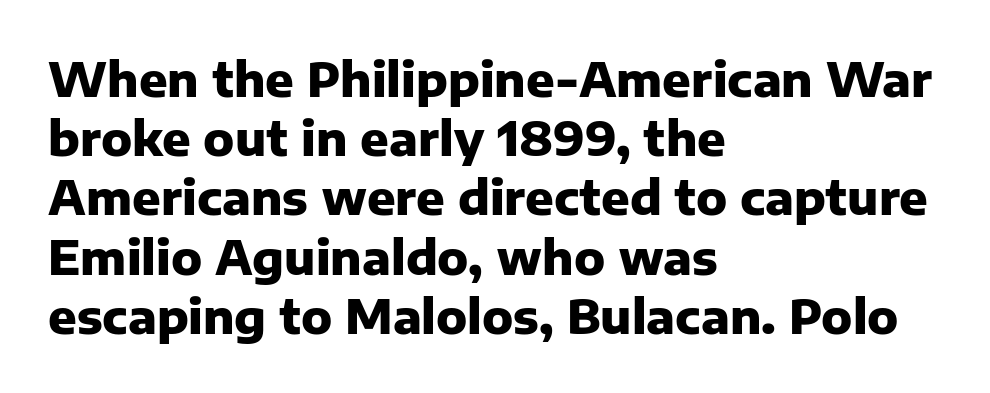
Q: Is the text bold? A: Yes.
Q: Is the text italic (slanted)? A: No, it is upright.
Q: Is the typeface a serif or a sans-serif typeface? A: Sans-serif.
Q: Is the text underlined? A: No.
Q: How is the paragraph aligned? A: Left-aligned.
Q: Is the spacing between letters normal or unusually wide? A: Normal.
Q: Is the spacing between lines tight, normal or loose? A: Normal.
Q: Width (condensed, normal, or wide)? A: Normal.
Q: Stroke contrast? A: Low.
Q: x-height? A: Medium.
Q: Monospaced? A: No.
